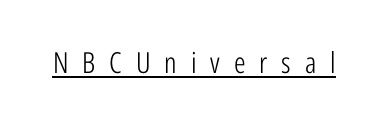
The image shows 29 px light, condensed sans-serif type, upright; set unusually wide letter spacing (+0.48 em), underlined; low stroke contrast and a medium x-height.
